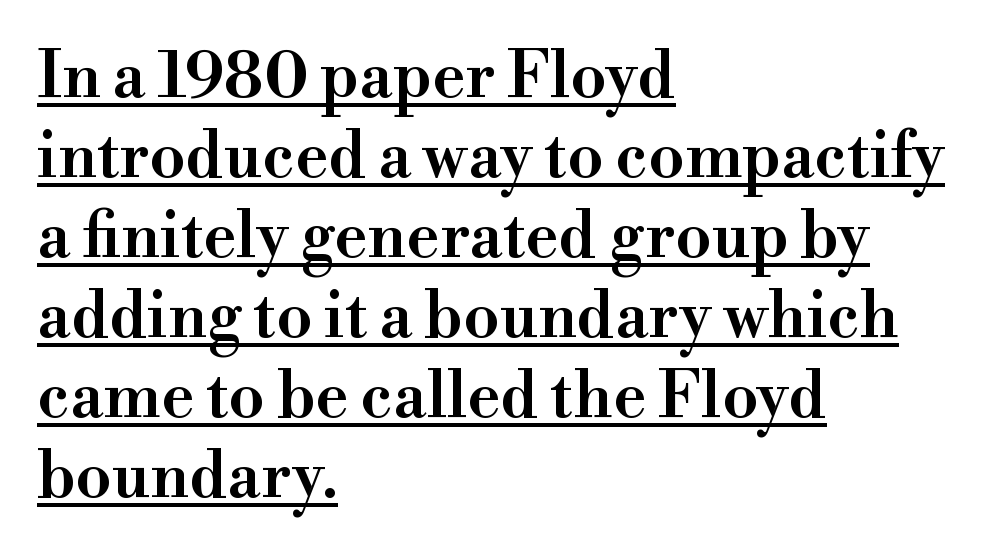
{"serif": "yes", "italic": "no", "bold": "semi", "weight": "semibold", "width": "normal", "stroke_contrast": "high", "x_height": "small", "monospaced": "no", "underline": "yes", "align": "left", "line_spacing": "normal", "line_spacing_ratio": 1.25, "letter_spacing": "normal", "letter_spacing_em": 0.0, "glyph_px": 64}
